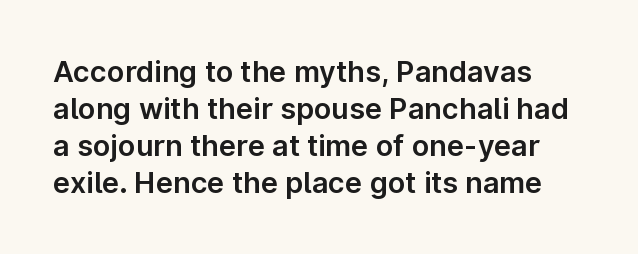
The image shows 29 px sans-serif type, upright; set normal line spacing (1.28x), normal letter spacing, not underlined; low stroke contrast and a medium x-height.
